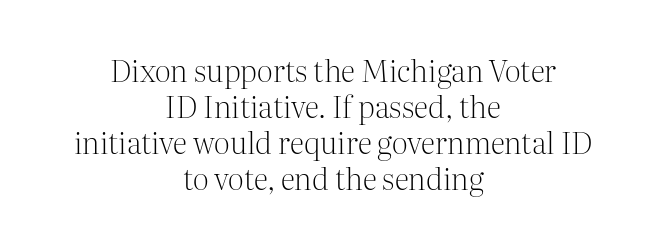
Q: Is the text bold? A: No.
Q: Is the text italic (slanted)? A: No, it is upright.
Q: Is the typeface a serif or a sans-serif typeface? A: Serif.
Q: Is the text underlined? A: No.
Q: How is the paragraph aligned? A: Centered.
Q: Is the spacing between letters normal or unusually wide? A: Normal.
Q: Width (condensed, normal, or wide)? A: Normal.
Q: Stroke contrast? A: Medium.
Q: x-height? A: Medium.
Q: Monospaced? A: No.
